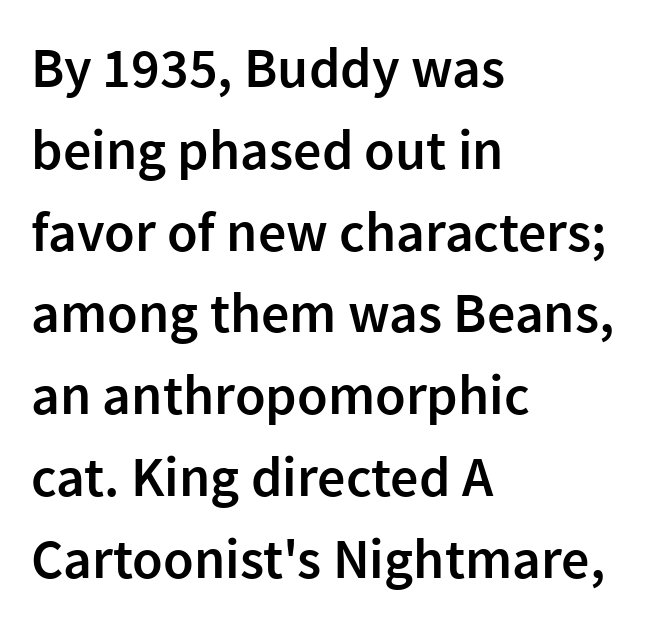
{"serif": "no", "italic": "no", "bold": "semi", "weight": "semibold", "width": "normal", "stroke_contrast": "low", "x_height": "medium", "monospaced": "no", "underline": "no", "align": "left", "line_spacing": "normal", "line_spacing_ratio": 1.46, "letter_spacing": "normal", "letter_spacing_em": 0.0, "glyph_px": 56}
